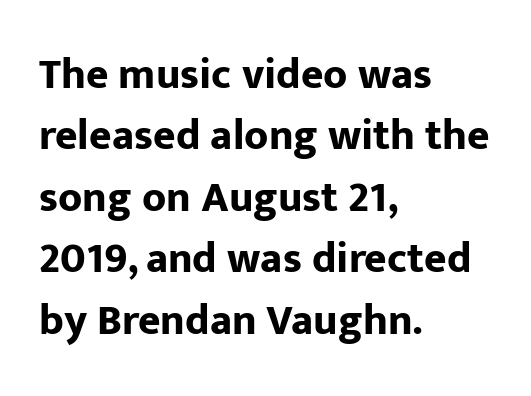
You can tell from the bare stems that sans-serif type was used. Descenders are the only things crossing below the line. A student would call this left alignment; a typographer would say flush left, rag right. Think of a printed novel: that variable character pitch is what you see here. Designer's note — italics off, roman on. Line spacing here is normal.
